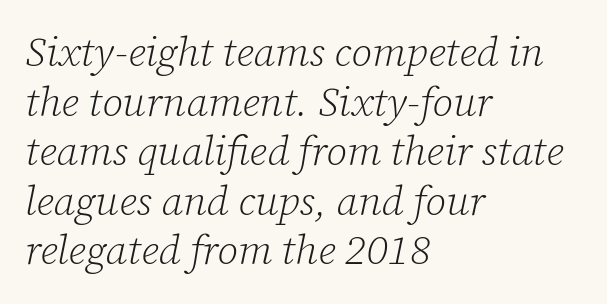
These lines are composed in type with serifs. Tall strokes in this sample are angled rather than plumb. The letters sit at their default tracking, neither squeezed nor spread. Character widths vary here, with narrow letters taking less room than wide ones. Decoration check: the copy has no underline. Caption: face not bold, strokes unweighted.
